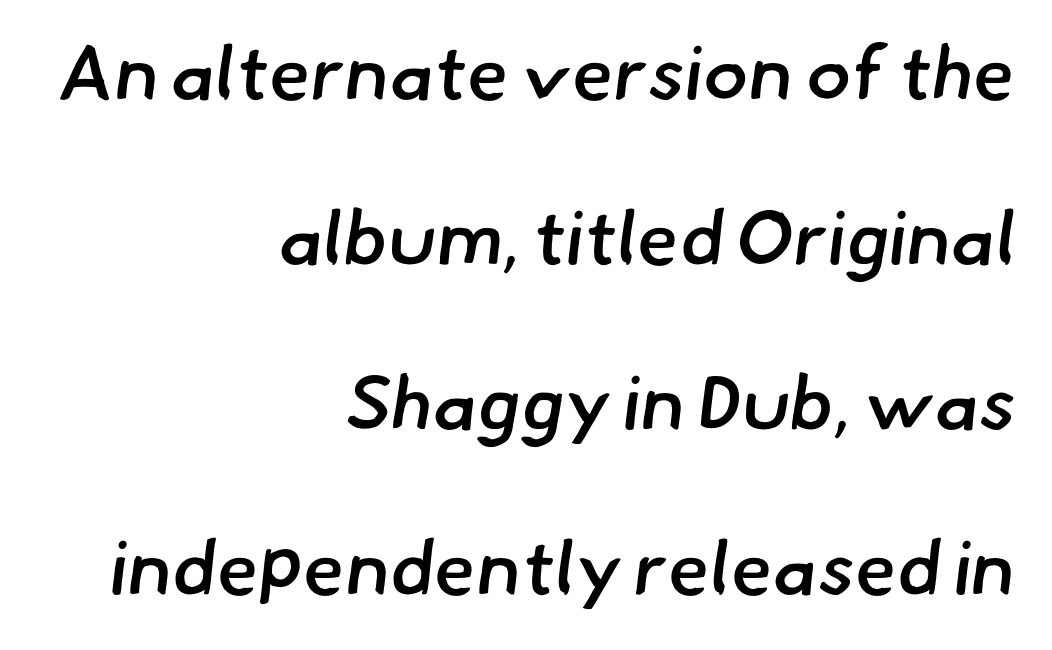
Q: Is the text bold? A: Semi-bold.
Q: Is the typeface a serif or a sans-serif typeface? A: Sans-serif.
Q: Is the text underlined? A: No.
Q: How is the paragraph aligned? A: Right-aligned.
Q: Is the spacing between letters normal or unusually wide? A: Normal.
Q: Is the spacing between lines tight, normal or loose? A: Loose.
Q: Width (condensed, normal, or wide)? A: Normal.
Q: Stroke contrast? A: Low.
Q: x-height? A: Small.
Q: Monospaced? A: No.
